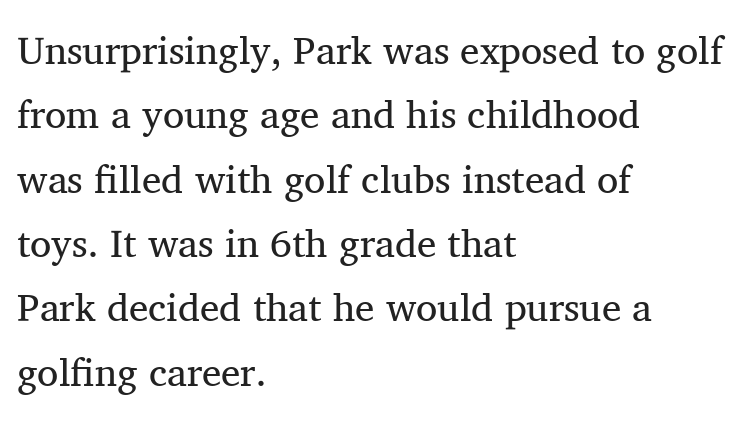
Q: Is the text bold? A: No.
Q: Is the text italic (slanted)? A: No, it is upright.
Q: Is the typeface a serif or a sans-serif typeface? A: Serif.
Q: Is the text underlined? A: No.
Q: How is the paragraph aligned? A: Left-aligned.
Q: Is the spacing between letters normal or unusually wide? A: Normal.
Q: Is the spacing between lines tight, normal or loose? A: Normal.
Q: Width (condensed, normal, or wide)? A: Normal.
Q: Stroke contrast? A: Medium.
Q: x-height? A: Medium.
Q: Monospaced? A: No.
